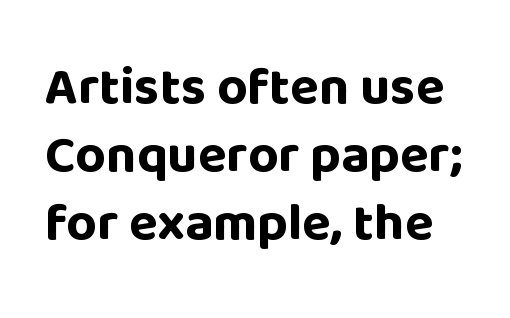
Compared with an ordinary text face, these strokes are far heavier — a full bold. The horizontal fit of the characters is conventional and even. The area under the type is left untouched. The text was rendered using a sans face with plain stroke endings. What's the leading like? Ordinary, nothing unusual. Spacing verdict: proportional, widths tailored to each character.
